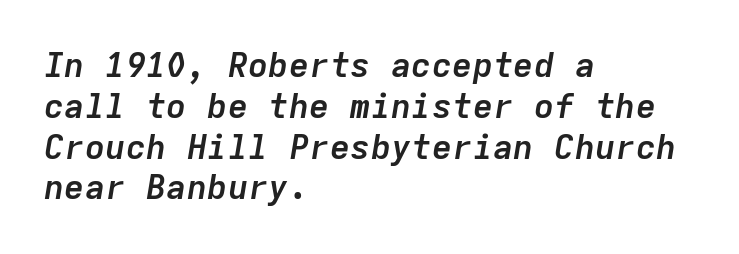
Monospaced: the letters line up in strict vertical columns. Compared with an ordinary text face, these strokes are far heavier — a full bold. Quick note: italic. The horizontal fit of the characters is conventional and even.
